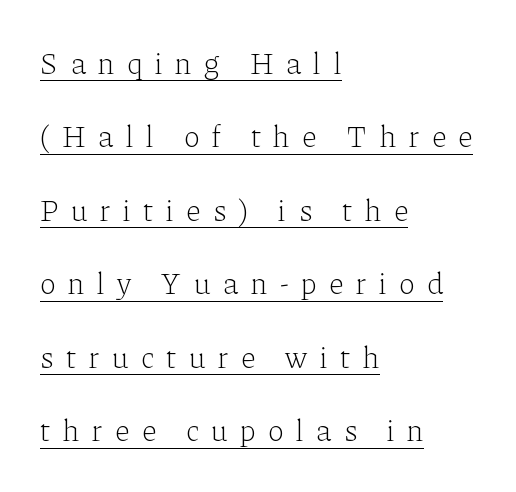
{"serif": "yes", "italic": "no", "bold": "no", "weight": "light", "width": "normal", "stroke_contrast": "low", "x_height": "medium", "monospaced": "no", "underline": "yes", "align": "left", "line_spacing": "loose", "line_spacing_ratio": 2.45, "letter_spacing": "wide", "letter_spacing_em": 0.42, "glyph_px": 30}
